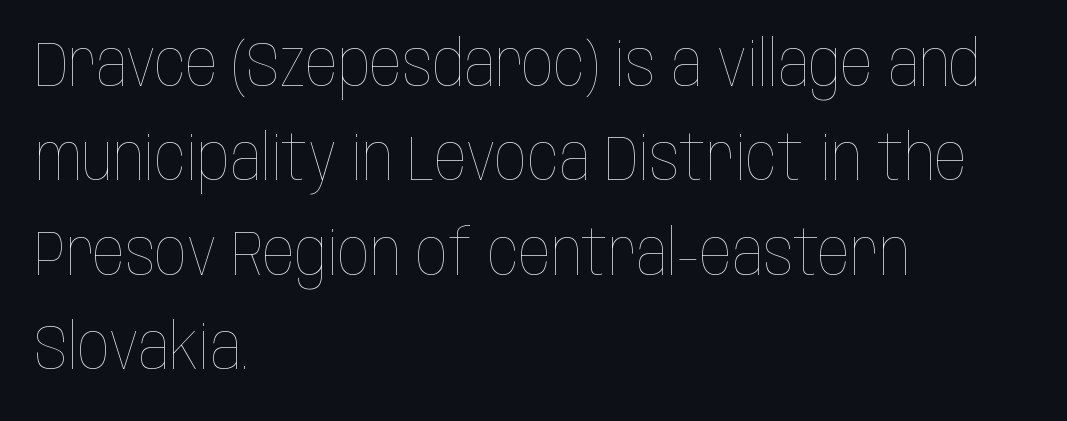
Q: Is the text bold? A: No.
Q: Is the text italic (slanted)? A: No, it is upright.
Q: Is the text underlined? A: No.
Q: How is the paragraph aligned? A: Left-aligned.
Q: Is the spacing between letters normal or unusually wide? A: Normal.
Q: Is the spacing between lines tight, normal or loose? A: Normal.
Q: Width (condensed, normal, or wide)? A: Condensed.
Q: Stroke contrast? A: Low.
Q: x-height? A: Large.
Q: Monospaced? A: No.
